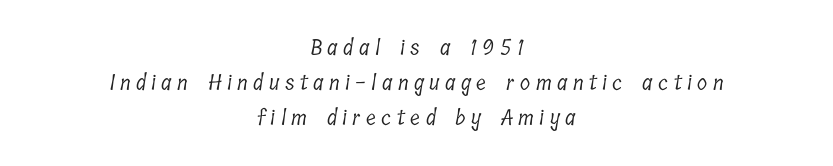
Q: Is the text bold? A: No.
Q: Is the text underlined? A: No.
Q: How is the paragraph aligned? A: Centered.
Q: Is the spacing between letters normal or unusually wide? A: Unusually wide.
Q: Is the spacing between lines tight, normal or loose? A: Normal.
